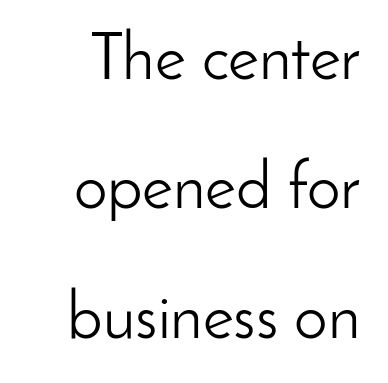
The image shows 67 px light sans-serif type, upright; set loose line spacing (1.93x), normal letter spacing, not underlined; low stroke contrast and a small x-height.
